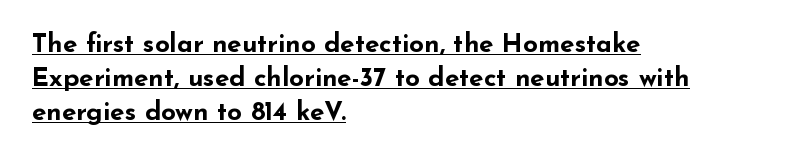
Q: Is the text bold? A: Yes.
Q: Is the text italic (slanted)? A: No, it is upright.
Q: Is the text underlined? A: Yes.
Q: How is the paragraph aligned? A: Left-aligned.
Q: Is the spacing between letters normal or unusually wide? A: Normal.
Q: Is the spacing between lines tight, normal or loose? A: Normal.
